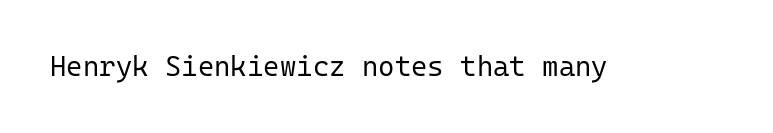
Underline: absent. These lines are rendered in a fixed-pitch font. Inter-character spacing is left at the font's built-in metrics. A light-to-regular cut is what we see here. Grotesque or geometric, the face here clearly has no serifs. Ascenders rise straight up at ninety degrees.
